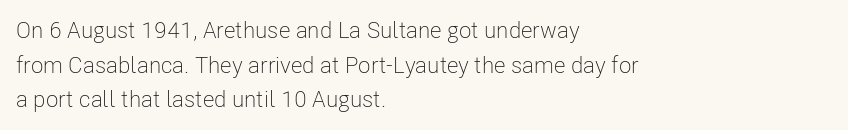
Vertical strokes here are truly vertical. Is the block centered? No — it sits flush against the left margin. Standard letterfit; no display-style spreading of the glyphs. This is not heavy type; no bold has been used.
